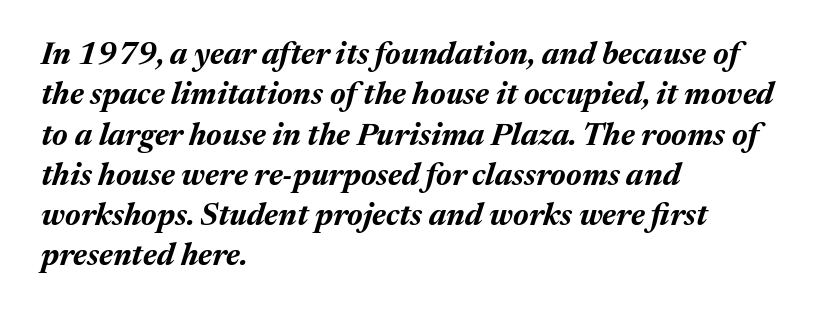
The rendering uses natural spacing where letterforms have individual widths. Each line starts at the same left margin while the right side varies. Posture: slanted. The specimen omits any rule beneath the text block's lines. Caption: standard tracking, unaltered. Compared with an ordinary text face, these strokes are far heavier — a full bold.
